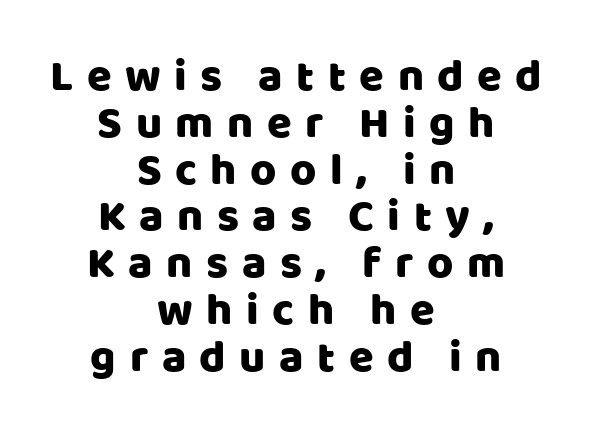
This rendering widens character spacing well past its baseline value. Unmarked baselines from the first word to the last. Character widths vary here, with narrow letters taking less room than wide ones. Notice how descenders almost collide with the ascenders below — that's tight leading.
